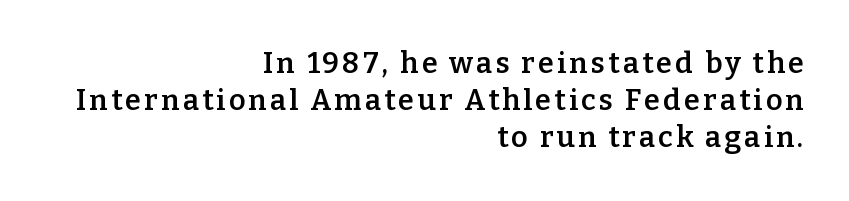
The image shows 29 px semibold serif type, upright; set right-aligned, normal line spacing (1.28x), not underlined; low stroke contrast and a medium x-height.
